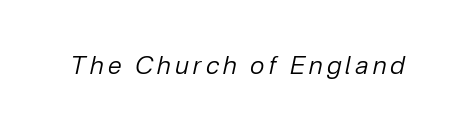
Q: Is the text bold? A: No.
Q: Is the text italic (slanted)? A: Yes, it leans right by about 12 degrees.
Q: Is the text underlined? A: No.
